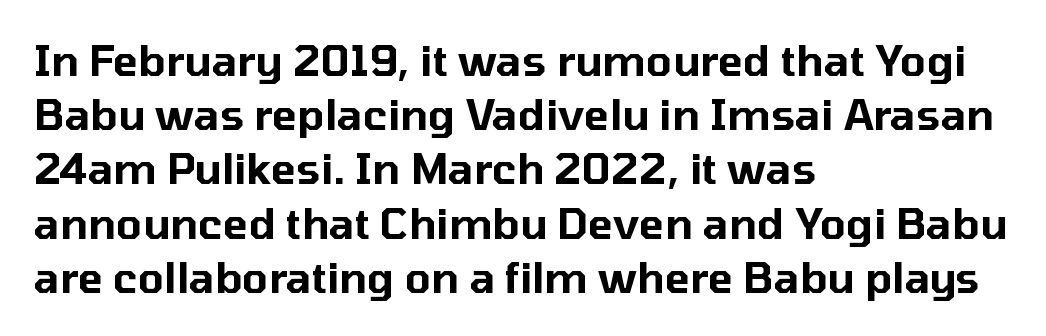
{"serif": "no", "italic": "no", "width": "normal", "stroke_contrast": "low", "x_height": "medium", "monospaced": "no", "underline": "no", "align": "left", "line_spacing": "normal", "line_spacing_ratio": 1.29, "letter_spacing": "normal", "letter_spacing_em": 0.0, "glyph_px": 42}
